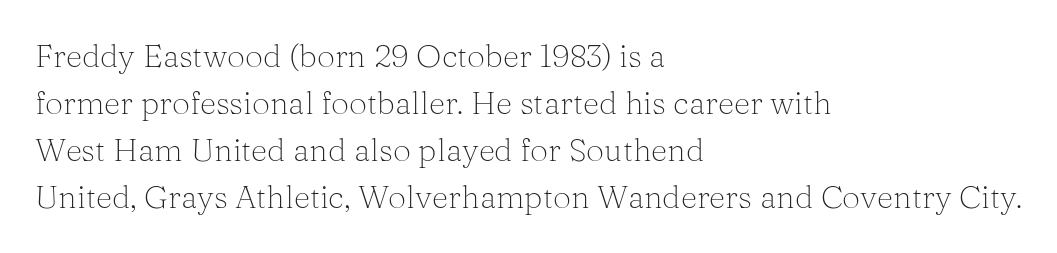
Q: Is the text bold? A: No.
Q: Is the text italic (slanted)? A: No, it is upright.
Q: Is the typeface a serif or a sans-serif typeface? A: Serif.
Q: Is the text underlined? A: No.
Q: How is the paragraph aligned? A: Left-aligned.
Q: Is the spacing between letters normal or unusually wide? A: Normal.
Q: Is the spacing between lines tight, normal or loose? A: Normal.
Q: Width (condensed, normal, or wide)? A: Normal.
Q: Stroke contrast? A: Medium.
Q: x-height? A: Medium.
Q: Monospaced? A: No.
